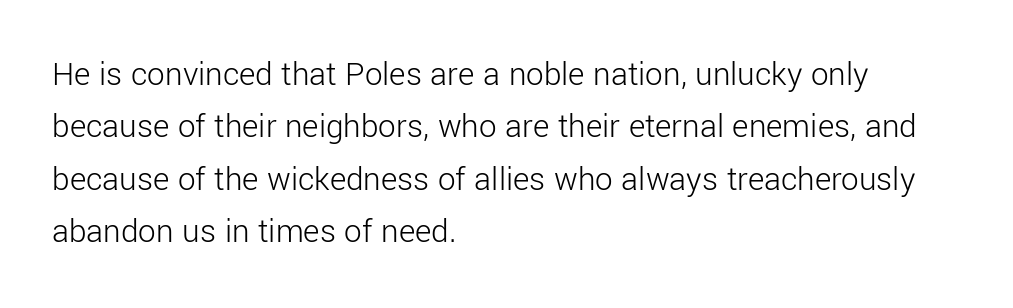
The image shows 35 px light sans-serif type, upright; set left-aligned, normal line spacing (1.5x), normal letter spacing, not underlined; low stroke contrast and a medium x-height.
